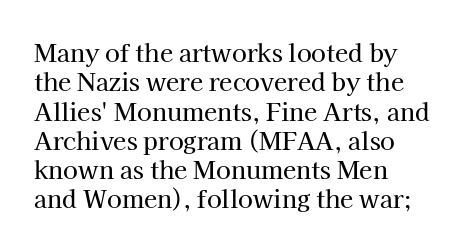
{"italic": "no", "underline": "no", "align": "left", "line_spacing_ratio": 1.22, "letter_spacing": "normal", "letter_spacing_em": 0.0, "glyph_px": 24}
